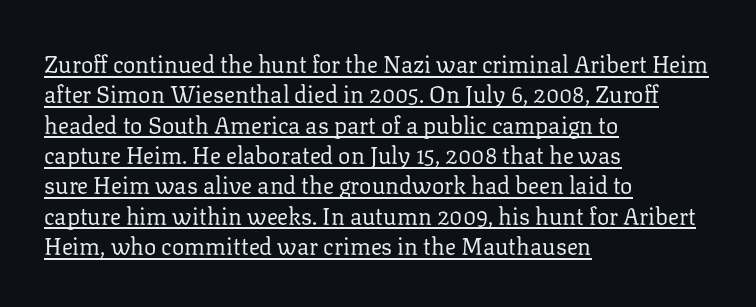
{"italic": "no", "bold": "no", "underline": "yes", "align": "left", "line_spacing": "normal", "line_spacing_ratio": 1.32, "letter_spacing": "normal", "letter_spacing_em": 0.0, "glyph_px": 23}
